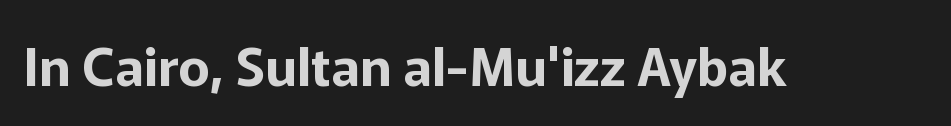
This is the regular roman posture of the typeface. The area under the type is left untouched. The passage shown has conventional tracking throughout. The text was rendered using a sans face with plain stroke endings. Spacing verdict: proportional, widths tailored to each character.
